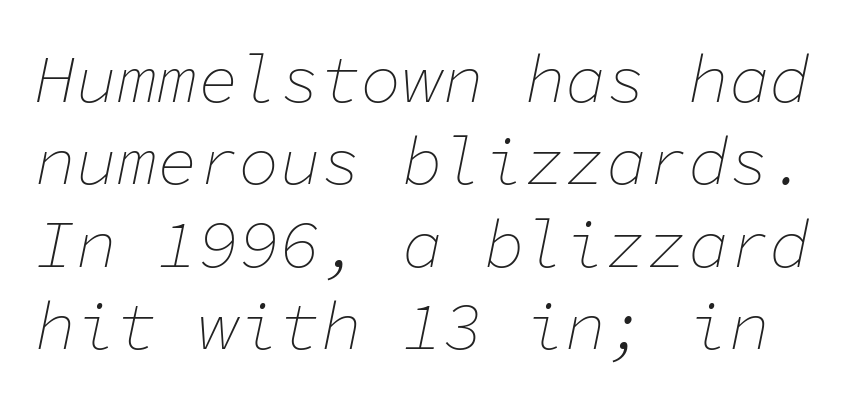
The image shows 68 px thin type, italic (leaning right), monospaced; set line spacing 1.21x, normal letter spacing, not underlined; low stroke contrast and a medium x-height.
